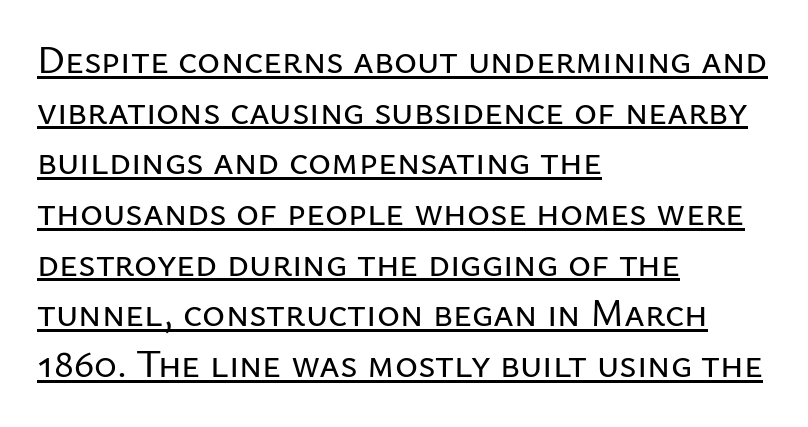
The image shows 39 px sans-serif type, upright; set left-aligned, normal line spacing (1.3x), normal letter spacing, underlined; low stroke contrast and a medium x-height.
